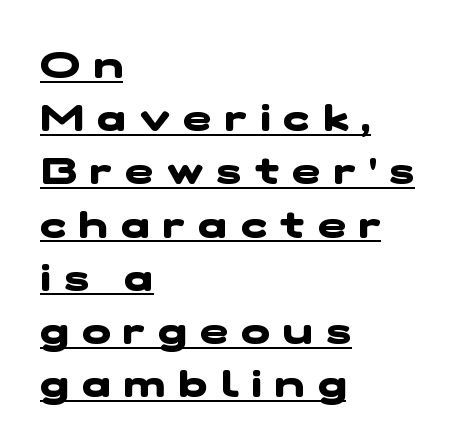
The image shows 38 px heavy, wide sans-serif type; set left-aligned, normal line spacing (1.4x), unusually wide letter spacing (+0.35 em), underlined; low stroke contrast and a medium x-height.
